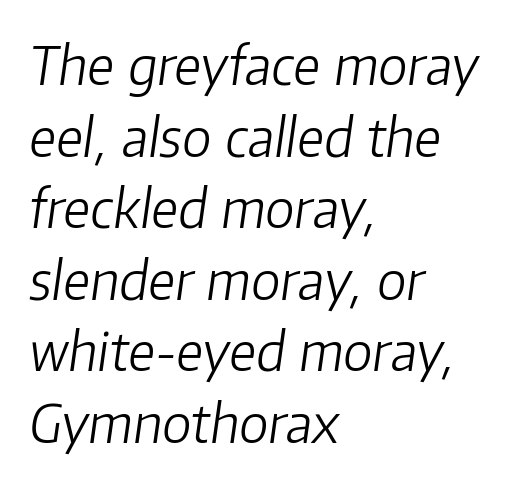
Q: Is the text bold? A: No.
Q: Is the text italic (slanted)? A: Yes, it leans right by about 8 degrees.
Q: Is the text underlined? A: No.
Q: How is the paragraph aligned? A: Left-aligned.
Q: Is the spacing between letters normal or unusually wide? A: Normal.
Q: Is the spacing between lines tight, normal or loose? A: Normal.
Q: Width (condensed, normal, or wide)? A: Normal.
Q: Stroke contrast? A: Low.
Q: x-height? A: Medium.
Q: Monospaced? A: No.
